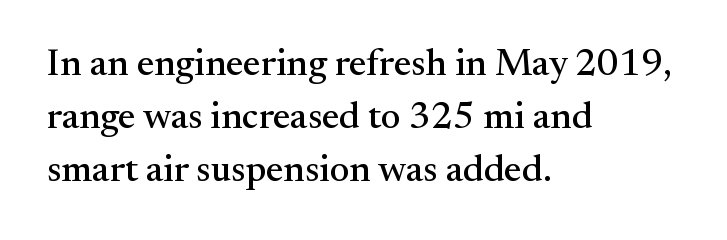
{"serif": "yes", "italic": "no", "width": "normal", "stroke_contrast": "medium", "x_height": "small", "monospaced": "no", "underline": "no", "align": "left", "line_spacing": "normal", "line_spacing_ratio": 1.4, "letter_spacing": "normal", "letter_spacing_em": 0.0, "glyph_px": 38}
